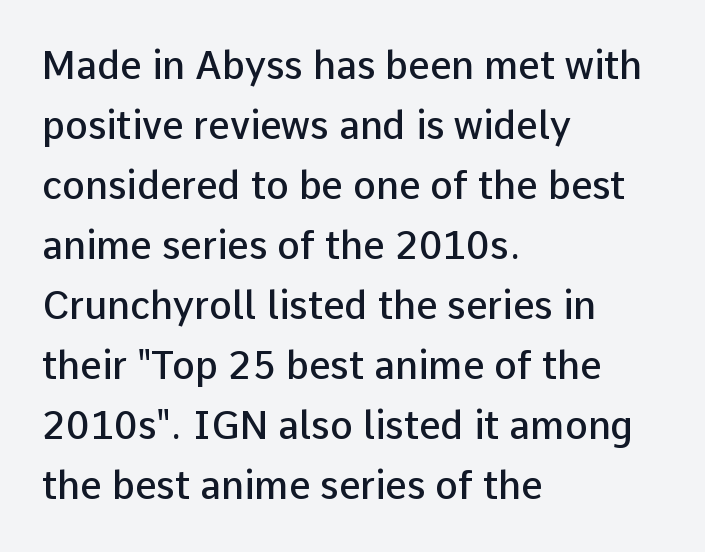
Q: Is the text bold? A: Semi-bold.
Q: Is the text italic (slanted)? A: No, it is upright.
Q: Is the typeface a serif or a sans-serif typeface? A: Sans-serif.
Q: Is the text underlined? A: No.
Q: How is the paragraph aligned? A: Left-aligned.
Q: Is the spacing between letters normal or unusually wide? A: Normal.
Q: Is the spacing between lines tight, normal or loose? A: Normal.
Q: Width (condensed, normal, or wide)? A: Normal.
Q: Stroke contrast? A: Low.
Q: x-height? A: Medium.
Q: Monospaced? A: No.
